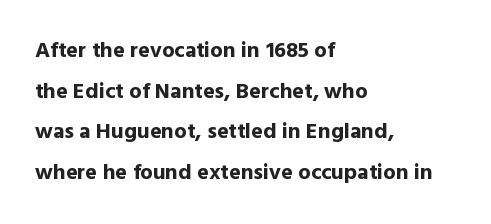
Q: Is the text bold? A: Yes.
Q: Is the text italic (slanted)? A: No, it is upright.
Q: Is the text underlined? A: No.
Q: How is the paragraph aligned? A: Left-aligned.
Q: Is the spacing between letters normal or unusually wide? A: Normal.
